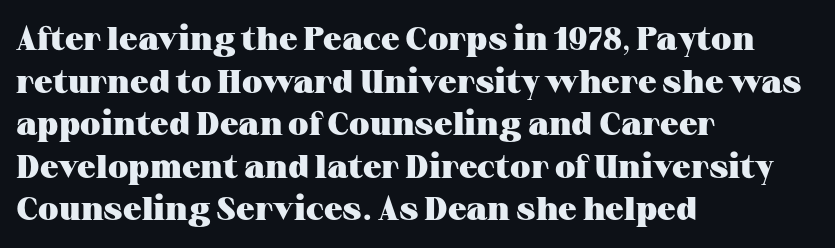
No word sits above an underline. Font category for this specimen: serif. The face used here is proportionally spaced, like ordinary book or web type. The gaps between neighbouring characters are ordinary and unremarkable.
